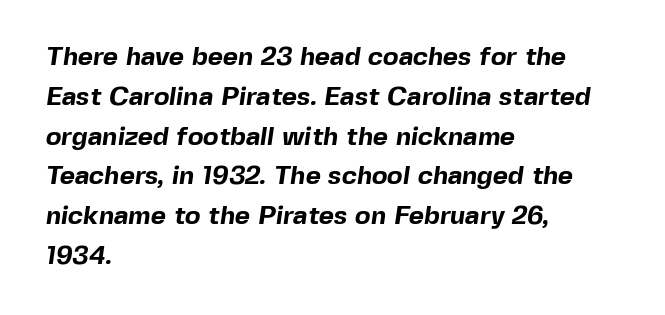
Q: Is the text bold? A: Yes.
Q: Is the text underlined? A: No.
Q: How is the paragraph aligned? A: Left-aligned.
Q: Is the spacing between letters normal or unusually wide? A: Normal.
Q: Is the spacing between lines tight, normal or loose? A: Normal.
